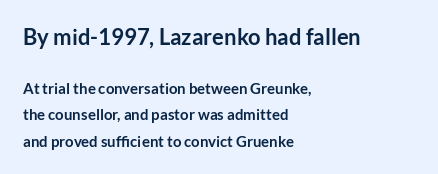
{"italic": "no", "bold": "yes", "underline": "no", "align": "left", "line_spacing_ratio": 1.75, "letter_spacing": "normal", "letter_spacing_em": 0.0, "larger_block": "first", "size_ratio": 1.47, "glyph_px": 22}
